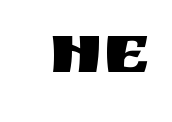
Q: Is the text italic (slanted)? A: No, it is upright.
Q: Is the typeface a serif or a sans-serif typeface? A: Sans-serif.
Q: Is the text underlined? A: No.
Q: Is the spacing between letters normal or unusually wide? A: Normal.
Q: Width (condensed, normal, or wide)? A: Normal.
Q: Stroke contrast? A: Medium.
Q: x-height? A: Large.
Q: Monospaced? A: No.
